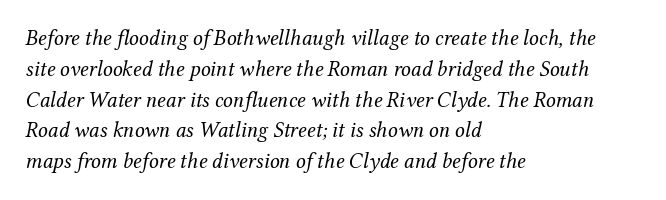
Q: Is the text bold? A: No.
Q: Is the text italic (slanted)? A: Yes, it leans right by about 12 degrees.
Q: Is the text underlined? A: No.
Q: How is the paragraph aligned? A: Left-aligned.
Q: Is the spacing between letters normal or unusually wide? A: Normal.
Q: Is the spacing between lines tight, normal or loose? A: Normal.
